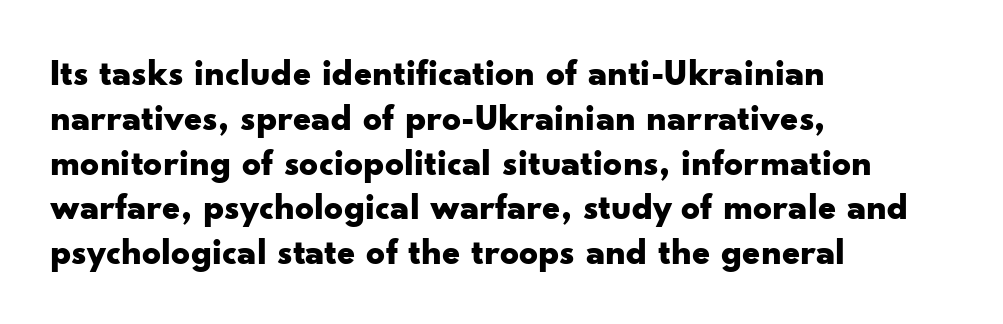
The lettering stays uniformly vertical, giving the passage a roman look. The area under the type is left untouched. The horizontal fit of the characters is conventional and even. You can tell from the bare stems that sans-serif type was used.
